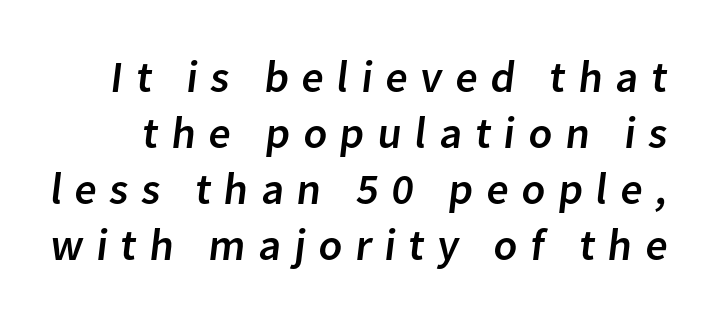
The image shows 44 px sans-serif type; set normal line spacing (1.27x), unusually wide letter spacing (+0.29 em), not underlined; low stroke contrast and a medium x-height.
